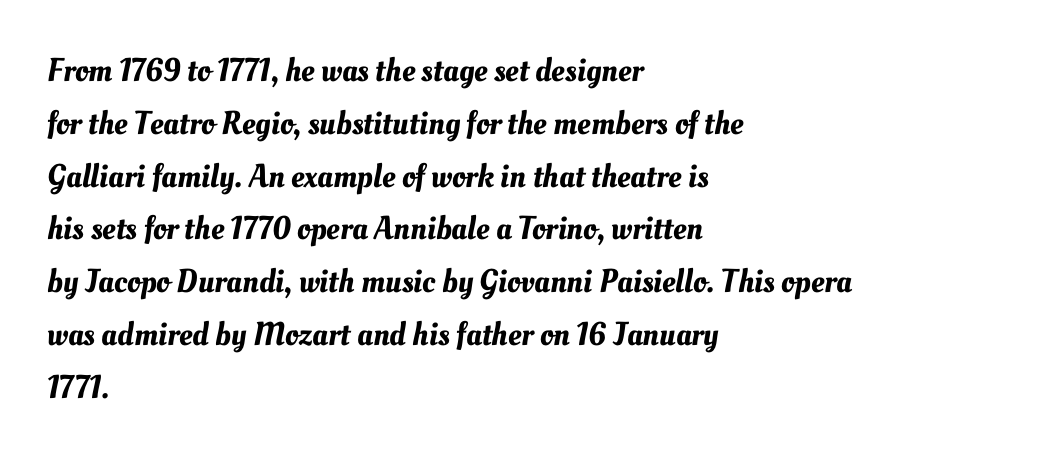
{"width": "normal", "stroke_contrast": "medium", "x_height": "small", "monospaced": "no", "underline": "no", "align": "left", "line_spacing": "normal", "line_spacing_ratio": 1.6, "letter_spacing": "normal", "letter_spacing_em": 0.0, "glyph_px": 33}
